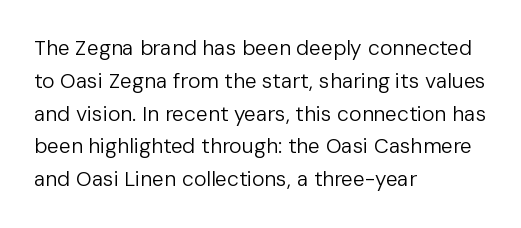
The image shows 21 px text type, upright; set left-aligned, normal line spacing (1.56x), normal letter spacing, not underlined.
